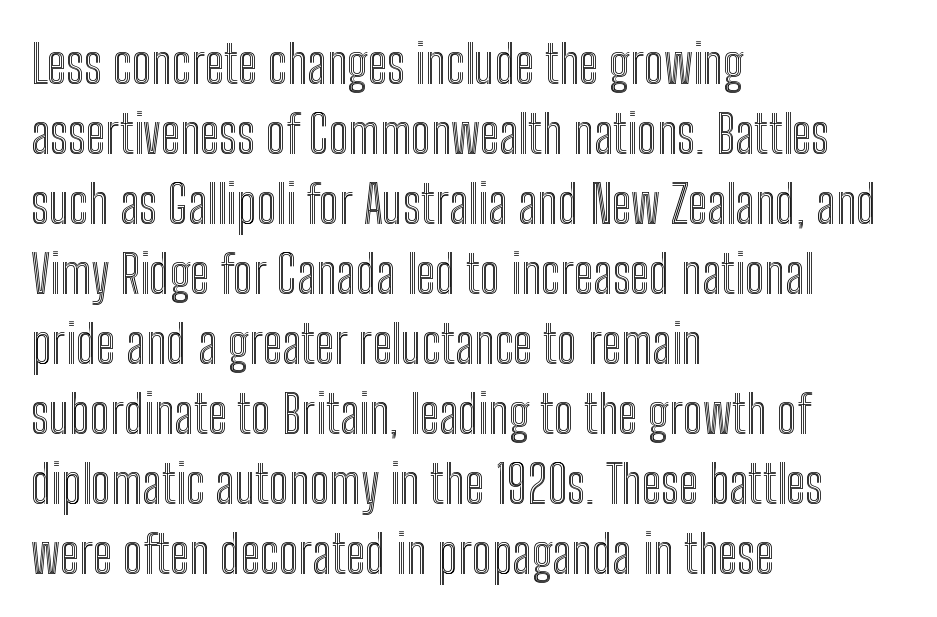
Nobody drew a line under any word here. The leading is moderate, giving the passage an even texture. Every row of glyphs begins at an identical x-position on the left. Does the lettering tilt? It doesn't — this is upright. Note the varied advance widths — an 'i' is clearly narrower than an 'm'.
